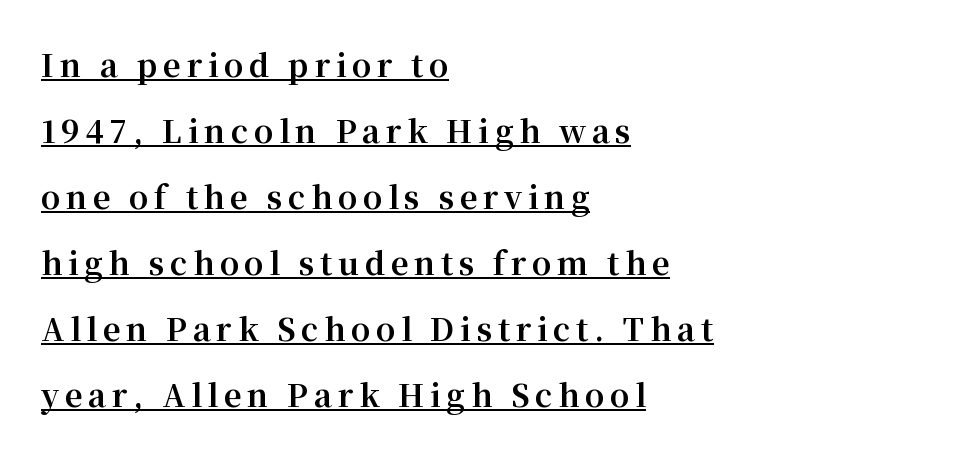
The image shows 31 px bold serif type, upright; set left-aligned, loose line spacing (2.13x), underlined; medium stroke contrast and a medium x-height.
